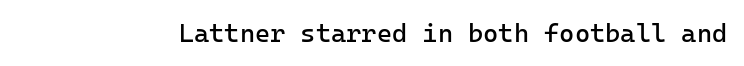
{"italic": "no", "bold": "no", "underline": "no", "letter_spacing": "normal", "letter_spacing_em": 0.0, "glyph_px": 26}
